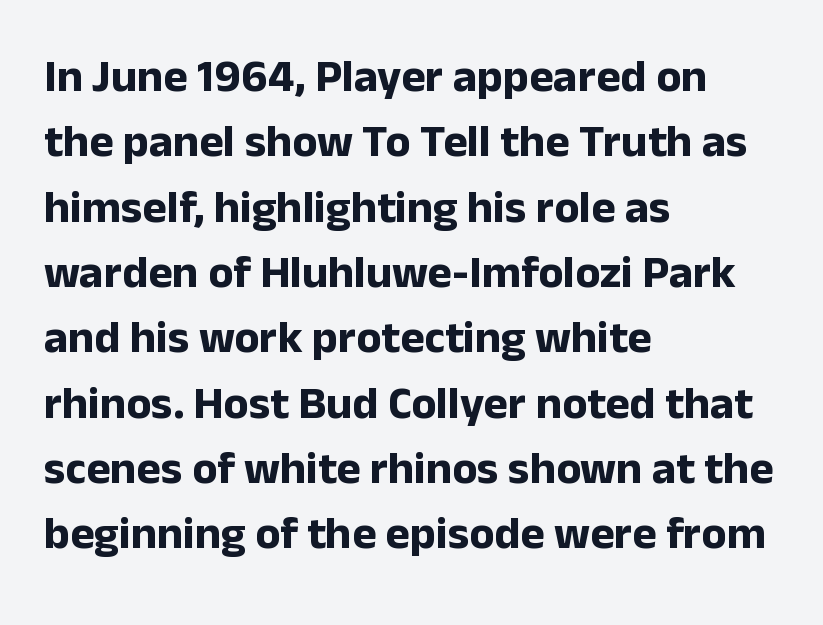
The image shows 46 px bold sans-serif type, upright; set left-aligned, normal line spacing (1.42x), normal letter spacing, not underlined; low stroke contrast and a medium x-height.
